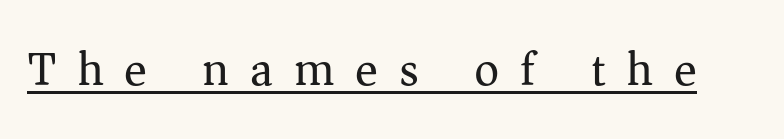
{"serif": "yes", "italic": "no", "bold": "no", "weight": "regular", "width": "normal", "stroke_contrast": "medium", "x_height": "medium", "monospaced": "no", "underline": "yes", "letter_spacing": "wide", "letter_spacing_em": 0.44, "glyph_px": 48}
